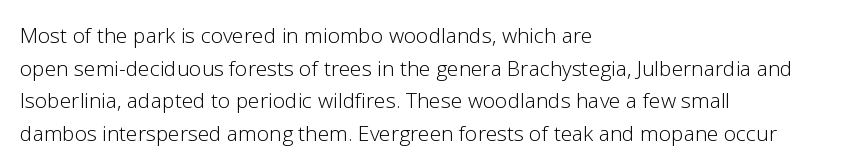
The image shows 21 px text type, upright; set left-aligned, normal line spacing (1.55x), normal letter spacing, not underlined.
